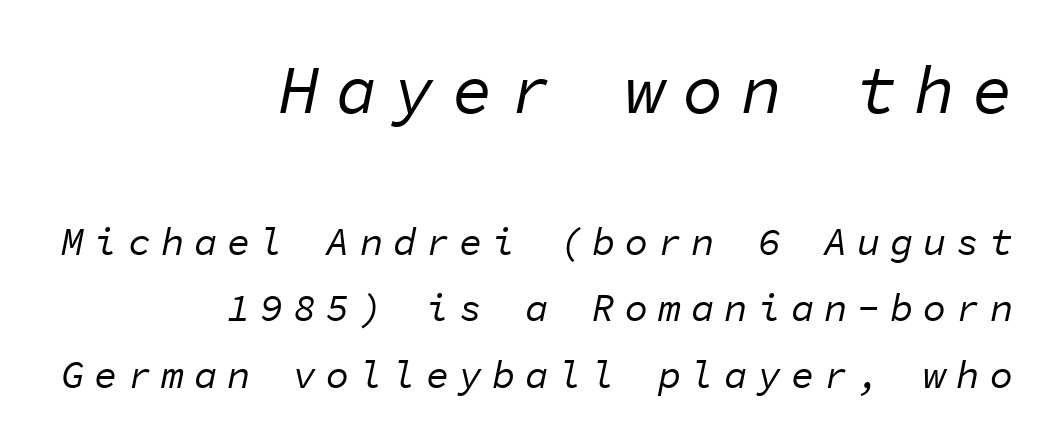
{"italic": "yes", "lean": "right", "slant_degrees": 11, "bold": "no", "weight": "regular", "width": "normal", "stroke_contrast": "low", "x_height": "medium", "monospaced": "yes", "underline": "no", "align": "right", "line_spacing": "normal", "line_spacing_ratio": 1.7, "letter_spacing": "wide", "letter_spacing_em": 0.25, "larger_block": "first", "size_ratio": 1.74, "glyph_px": 68}
